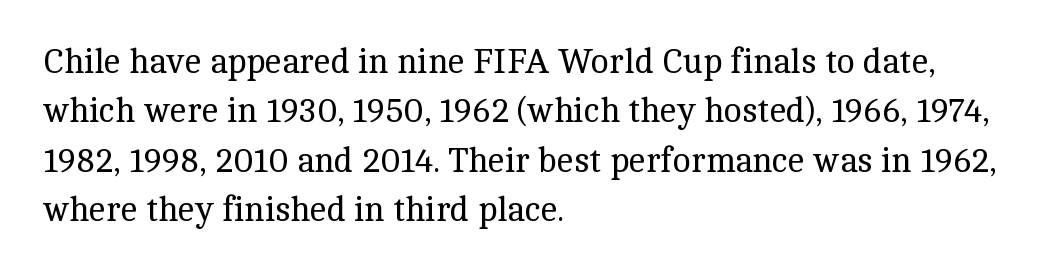
{"serif": "yes", "italic": "no", "bold": "no", "weight": "regular", "width": "normal", "x_height": "medium", "monospaced": "no", "underline": "no", "align": "left", "line_spacing": "normal", "line_spacing_ratio": 1.45, "letter_spacing": "normal", "letter_spacing_em": 0.0, "glyph_px": 34}
